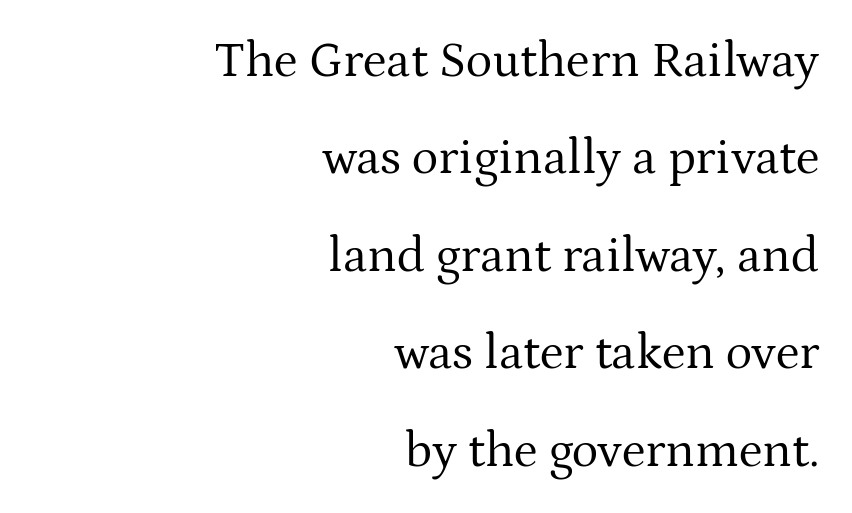
{"serif": "yes", "italic": "no", "bold": "no", "weight": "regular", "width": "normal", "stroke_contrast": "medium", "x_height": "medium", "monospaced": "no", "underline": "no", "align": "right", "line_spacing": "loose", "line_spacing_ratio": 1.95, "letter_spacing": "normal", "letter_spacing_em": 0.0, "glyph_px": 50}
